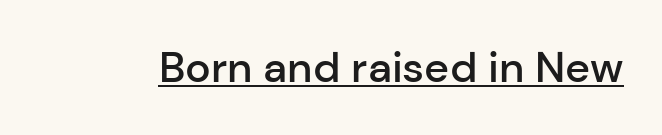
Q: Is the text bold? A: Semi-bold.
Q: Is the text italic (slanted)? A: No, it is upright.
Q: Is the typeface a serif or a sans-serif typeface? A: Sans-serif.
Q: Is the text underlined? A: Yes.
Q: Is the spacing between letters normal or unusually wide? A: Normal.
Q: Width (condensed, normal, or wide)? A: Normal.
Q: Stroke contrast? A: Low.
Q: x-height? A: Medium.
Q: Monospaced? A: No.
